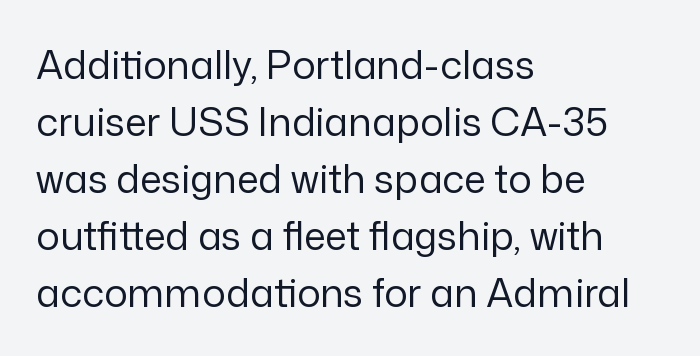
{"serif": "no", "italic": "no", "bold": "no", "weight": "regular", "width": "normal", "stroke_contrast": "low", "x_height": "medium", "monospaced": "no", "underline": "no", "align": "left", "line_spacing": "normal", "line_spacing_ratio": 1.46, "letter_spacing": "normal", "letter_spacing_em": 0.0, "glyph_px": 39}
